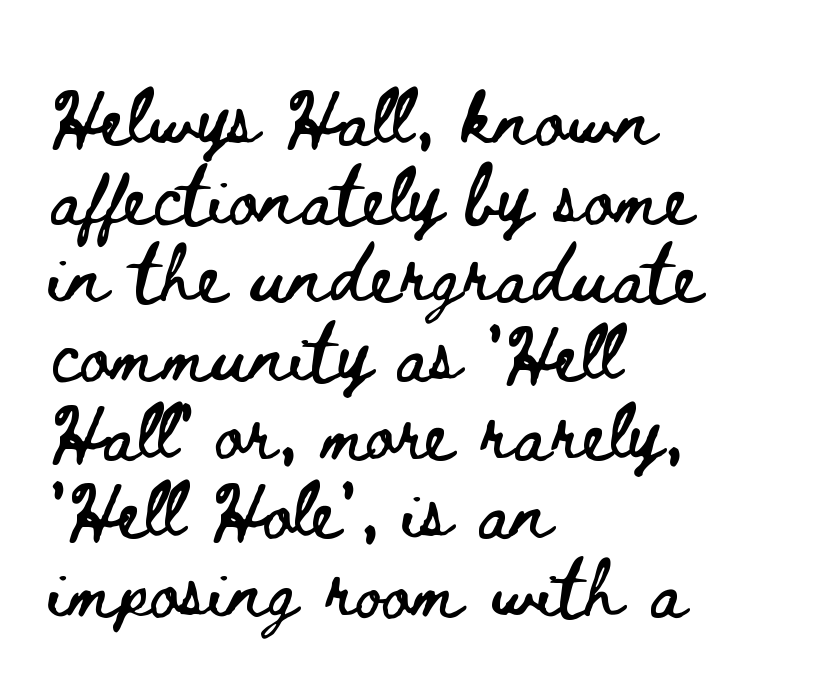
The string is rendered with underlining switched off. The letters advance in unequal steps, a hallmark of proportional type. The passage shown has conventional tracking throughout. The typesetter chose a ragged-right arrangement here. Regarding leading, the lines here are spaced in the standard way.
